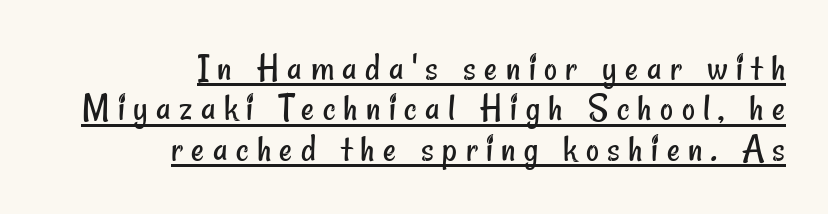
{"serif": "no", "bold": "no", "weight": "regular", "width": "condensed", "stroke_contrast": "low", "x_height": "small", "monospaced": "no", "underline": "yes", "align": "right", "line_spacing": "tight", "line_spacing_ratio": 1.01, "letter_spacing": "wide", "letter_spacing_em": 0.21, "glyph_px": 40}
